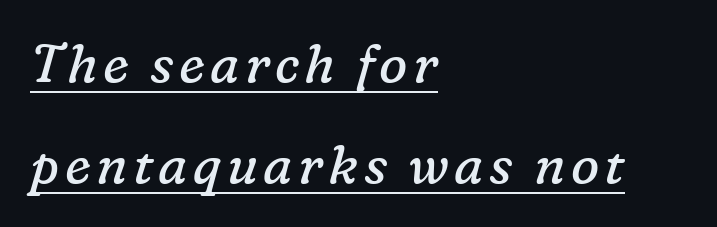
The image shows 53 px regular-weight serif type, italic (leaning right); set left-aligned, loose line spacing (1.9x), underlined; low stroke contrast and a medium x-height.
